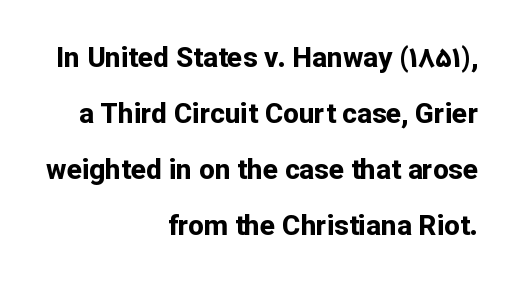
{"serif": "no", "italic": "no", "bold": "yes", "weight": "bold", "width": "normal", "stroke_contrast": "low", "x_height": "medium", "monospaced": "no", "underline": "no", "align": "right", "line_spacing": "loose", "line_spacing_ratio": 2.0, "letter_spacing": "normal", "letter_spacing_em": 0.0, "glyph_px": 28}
